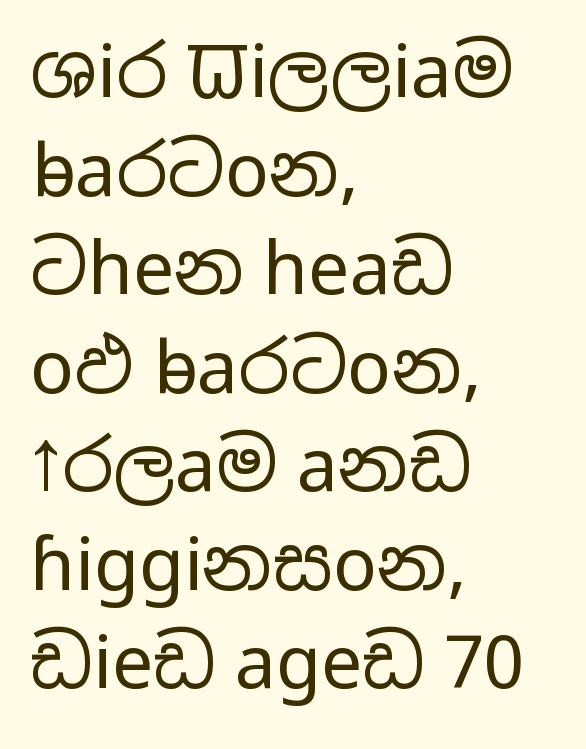
The image shows 73 px regular-weight, wide sans-serif type, upright; set left-aligned, normal line spacing (1.35x), normal letter spacing, not underlined; low stroke contrast and a medium x-height.
